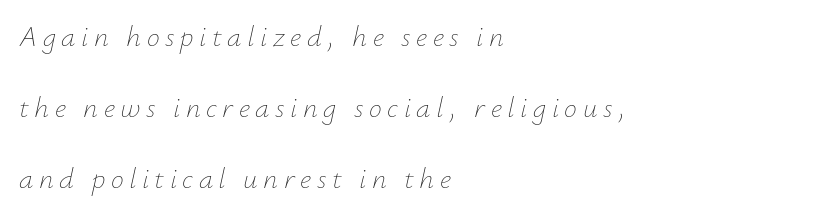
{"italic": "yes", "lean": "right", "slant_degrees": 12, "bold": "no", "weight": "thin", "width": "normal", "stroke_contrast": "low", "x_height": "small", "monospaced": "no", "underline": "no", "align": "left", "line_spacing": "loose", "line_spacing_ratio": 2.45, "glyph_px": 29}
